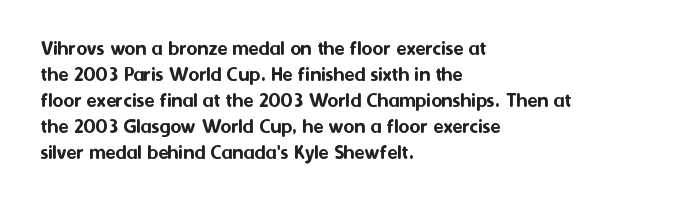
Q: Is the text italic (slanted)? A: No, it is upright.
Q: Is the text underlined? A: No.
Q: How is the paragraph aligned? A: Left-aligned.
Q: Is the spacing between letters normal or unusually wide? A: Normal.
